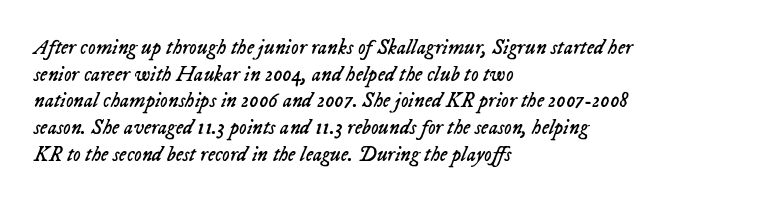
Is this a heavy cut? Hardly; it is regular or lighter. The passage is arranged the way most books set body copy — flush left. Line spacing here is normal. Letter spacing: default.
